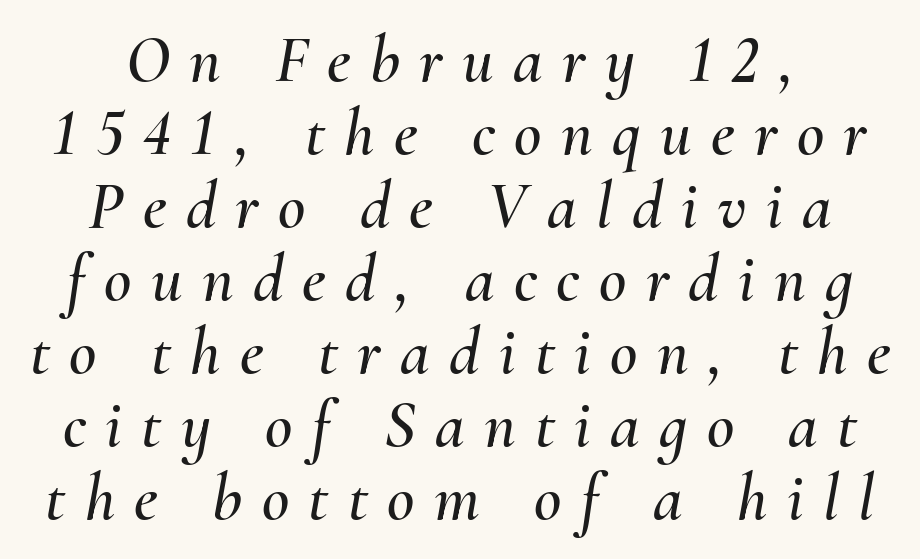
{"italic": "yes", "lean": "right", "slant_degrees": 10, "width": "normal", "stroke_contrast": "medium", "x_height": "small", "monospaced": "no", "underline": "no", "align": "center", "line_spacing": "tight", "line_spacing_ratio": 1.09, "letter_spacing": "wide", "letter_spacing_em": 0.29, "glyph_px": 67}
